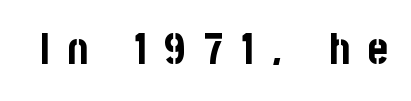
Thick stems and heavy bowls — unmistakably bold. Plain, unruled lines of type. Loose tracking; the words dissolve into strings of separated letters. You can tell it's not italic because the verticals are truly vertical.
